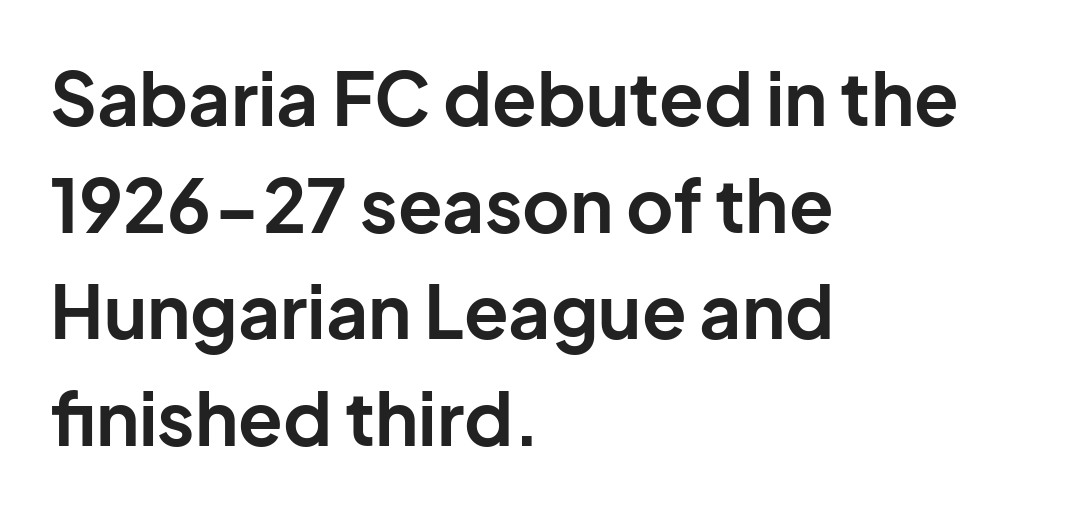
Q: Is the text bold? A: Yes.
Q: Is the text italic (slanted)? A: No, it is upright.
Q: Is the typeface a serif or a sans-serif typeface? A: Sans-serif.
Q: Is the text underlined? A: No.
Q: How is the paragraph aligned? A: Left-aligned.
Q: Is the spacing between letters normal or unusually wide? A: Normal.
Q: Is the spacing between lines tight, normal or loose? A: Normal.
Q: Width (condensed, normal, or wide)? A: Normal.
Q: Stroke contrast? A: Low.
Q: x-height? A: Medium.
Q: Monospaced? A: No.
